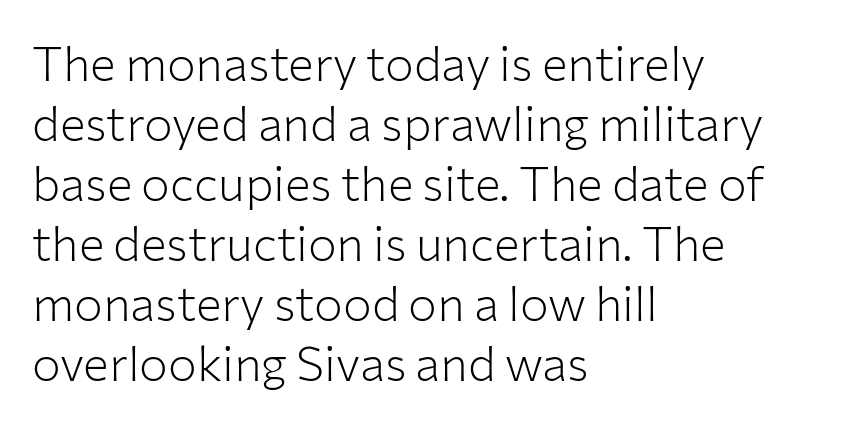
{"serif": "no", "italic": "no", "bold": "no", "weight": "light", "width": "normal", "stroke_contrast": "low", "x_height": "medium", "monospaced": "no", "underline": "no", "align": "left", "line_spacing": "normal", "line_spacing_ratio": 1.25, "letter_spacing": "normal", "letter_spacing_em": 0.0, "glyph_px": 48}
